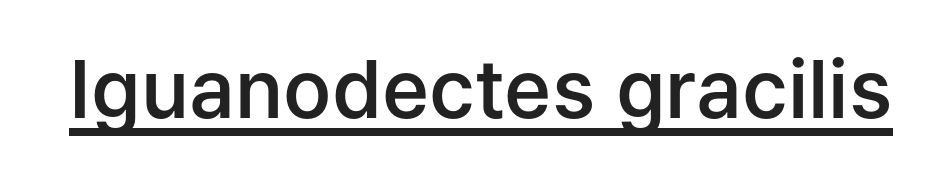
The image shows 80 px semibold sans-serif type, upright; set normal letter spacing, underlined; low stroke contrast and a medium x-height.
